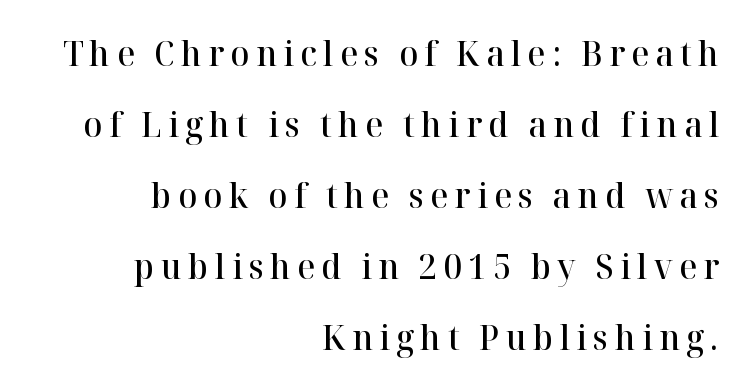
The image shows 35 px semibold serif type, upright; set right-aligned, loose line spacing (2.03x), not underlined; high stroke contrast and a medium x-height.
